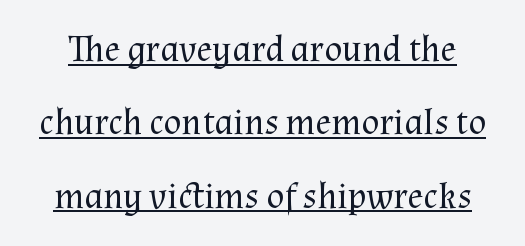
{"italic": "no", "bold": "no", "weight": "regular", "width": "normal", "stroke_contrast": "medium", "x_height": "medium", "monospaced": "no", "underline": "yes", "line_spacing": "loose", "line_spacing_ratio": 1.98, "letter_spacing": "normal", "letter_spacing_em": 0.0, "glyph_px": 37}
